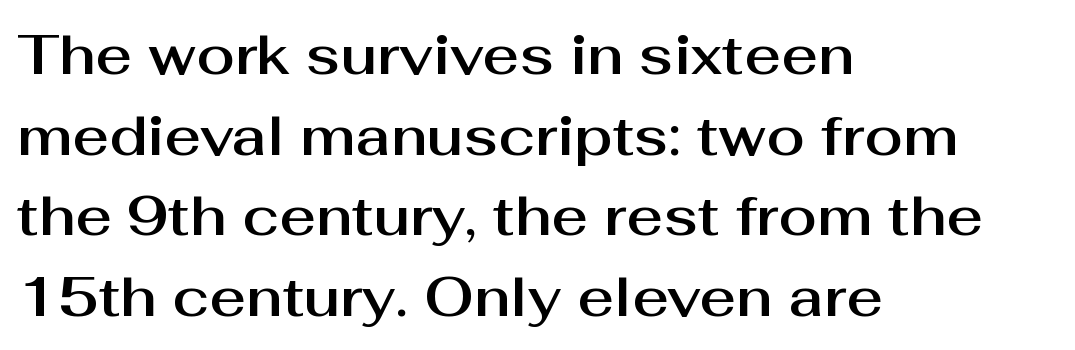
{"serif": "no", "italic": "no", "width": "normal", "stroke_contrast": "medium", "x_height": "medium", "monospaced": "no", "underline": "no", "align": "left", "line_spacing": "normal", "line_spacing_ratio": 1.44, "letter_spacing": "normal", "letter_spacing_em": 0.0, "glyph_px": 56}
